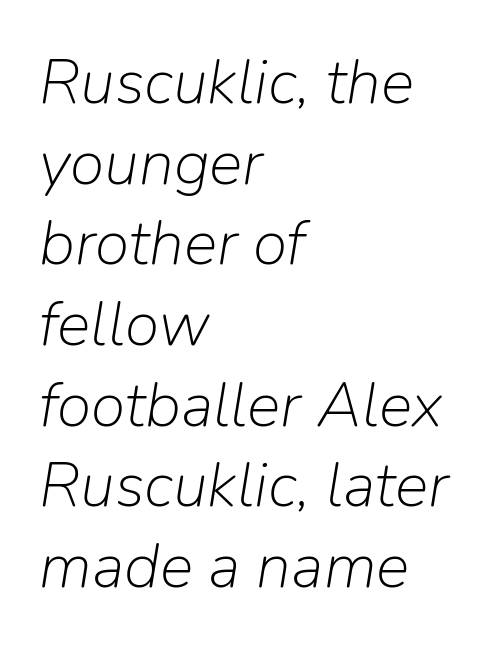
{"italic": "yes", "lean": "right", "slant_degrees": 9, "bold": "no", "weight": "light", "width": "normal", "stroke_contrast": "low", "x_height": "medium", "monospaced": "no", "underline": "no", "align": "left", "line_spacing": "normal", "line_spacing_ratio": 1.28, "letter_spacing": "normal", "letter_spacing_em": 0.0, "glyph_px": 63}
